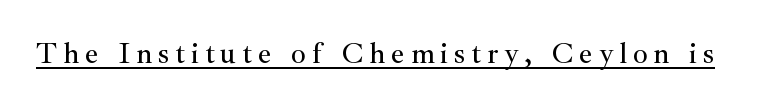
The image shows 30 px serif type, upright; set underlined; medium stroke contrast and a small x-height.
